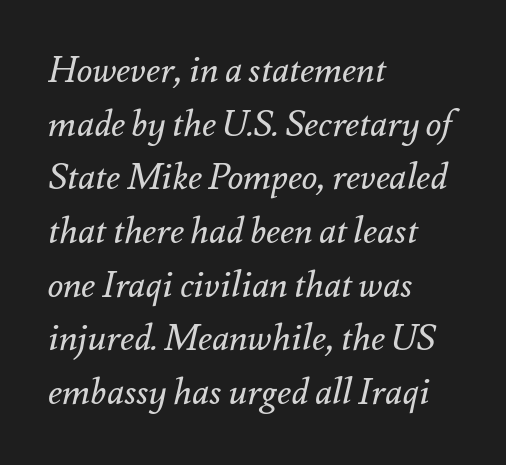
The image shows 36 px regular-weight type, italic (leaning right); set left-aligned, normal line spacing (1.49x), normal letter spacing, not underlined; medium stroke contrast and a small x-height.
